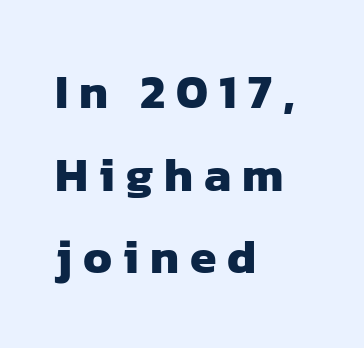
{"serif": "no", "bold": "yes", "weight": "heavy", "width": "normal", "stroke_contrast": "low", "x_height": "medium", "monospaced": "no", "underline": "no", "align": "left", "line_spacing_ratio": 1.72, "letter_spacing": "wide", "letter_spacing_em": 0.23, "glyph_px": 48}
